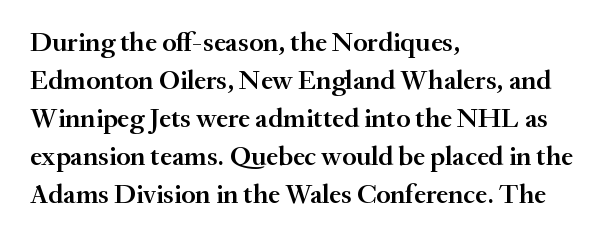
{"italic": "no", "bold": "semi", "underline": "no", "align": "left", "line_spacing": "normal", "line_spacing_ratio": 1.41, "letter_spacing": "normal", "letter_spacing_em": 0.0, "glyph_px": 27}
